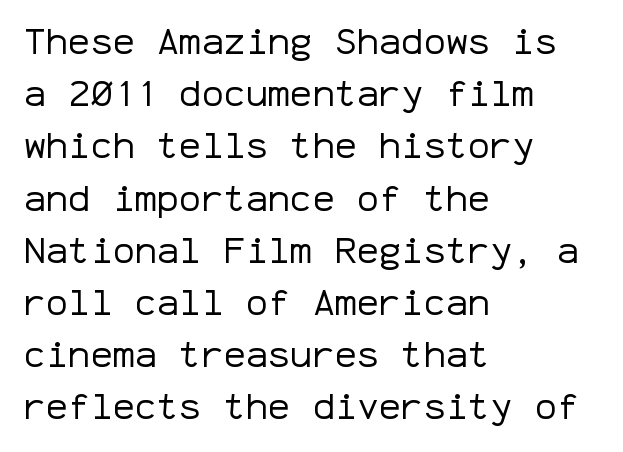
Q: Is the text bold? A: No.
Q: Is the text italic (slanted)? A: No, it is upright.
Q: Is the typeface a serif or a sans-serif typeface? A: Sans-serif.
Q: Is the text underlined? A: No.
Q: How is the paragraph aligned? A: Left-aligned.
Q: Is the spacing between letters normal or unusually wide? A: Normal.
Q: Is the spacing between lines tight, normal or loose? A: Normal.
Q: Width (condensed, normal, or wide)? A: Normal.
Q: Stroke contrast? A: Low.
Q: x-height? A: Medium.
Q: Monospaced? A: Yes.
